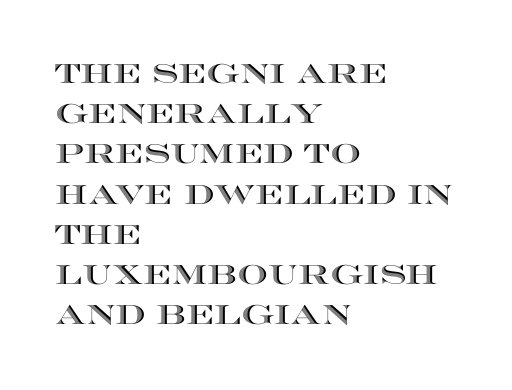
{"italic": "no", "underline": "no", "align": "left", "line_spacing": "normal", "line_spacing_ratio": 1.49, "letter_spacing": "normal", "letter_spacing_em": 0.0, "glyph_px": 27}
